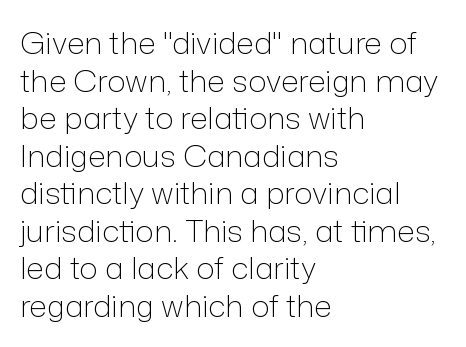
{"serif": "no", "italic": "no", "bold": "no", "weight": "light", "width": "normal", "stroke_contrast": "low", "x_height": "medium", "monospaced": "no", "underline": "no", "align": "left", "line_spacing_ratio": 1.21, "letter_spacing": "normal", "letter_spacing_em": 0.0, "glyph_px": 31}
